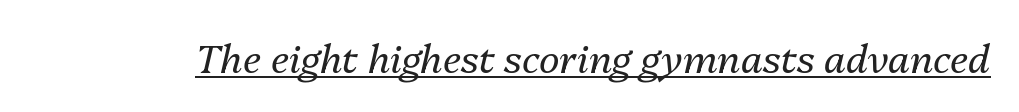
{"italic": "yes", "lean": "right", "slant_degrees": 13, "bold": "no", "weight": "regular", "width": "normal", "stroke_contrast": "medium", "x_height": "medium", "monospaced": "no", "underline": "yes", "letter_spacing": "normal", "letter_spacing_em": 0.0, "glyph_px": 39}
